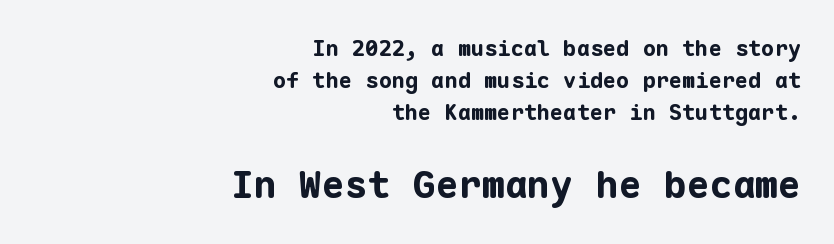
The image shows 38 px bold sans-serif type, upright, monospaced; set right-aligned, normal line spacing (1.45x), normal letter spacing, not underlined; the second (bottom) block is 1.73x larger; low stroke contrast and a medium x-height.
